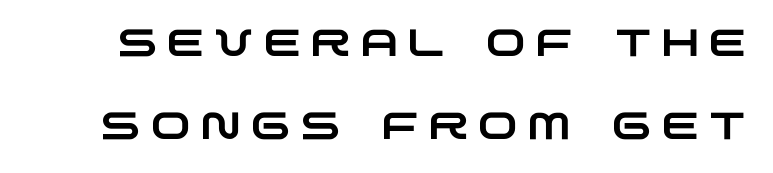
{"serif": "no", "width": "wide", "stroke_contrast": "low", "x_height": "large", "monospaced": "no", "underline": "no", "line_spacing": "loose", "line_spacing_ratio": 2.19, "letter_spacing": "wide", "letter_spacing_em": 0.26, "glyph_px": 38}
